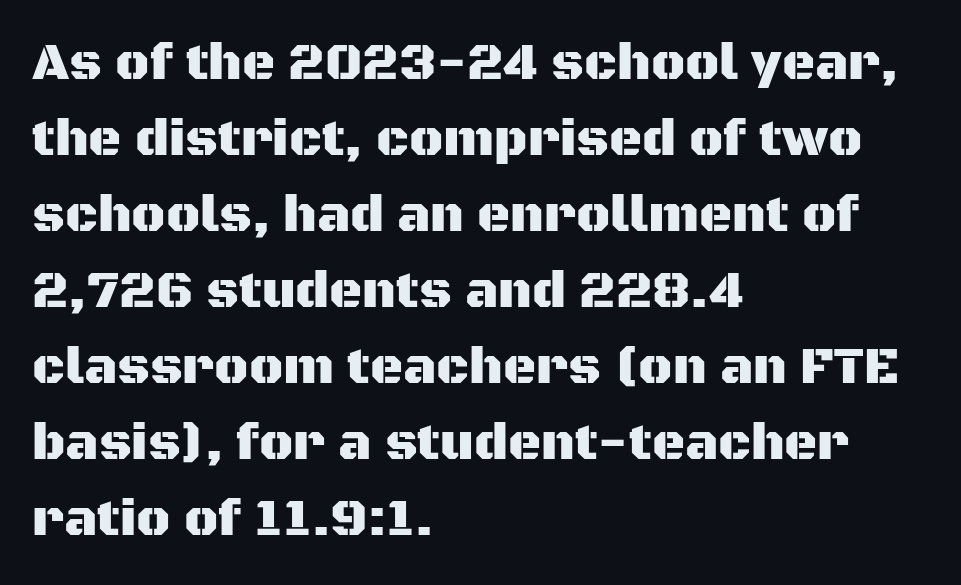
Q: Is the text italic (slanted)? A: No, it is upright.
Q: Is the typeface a serif or a sans-serif typeface? A: Sans-serif.
Q: Is the text underlined? A: No.
Q: How is the paragraph aligned? A: Left-aligned.
Q: Is the spacing between letters normal or unusually wide? A: Normal.
Q: Is the spacing between lines tight, normal or loose? A: Normal.
Q: Width (condensed, normal, or wide)? A: Normal.
Q: Stroke contrast? A: Medium.
Q: x-height? A: Large.
Q: Monospaced? A: No.
